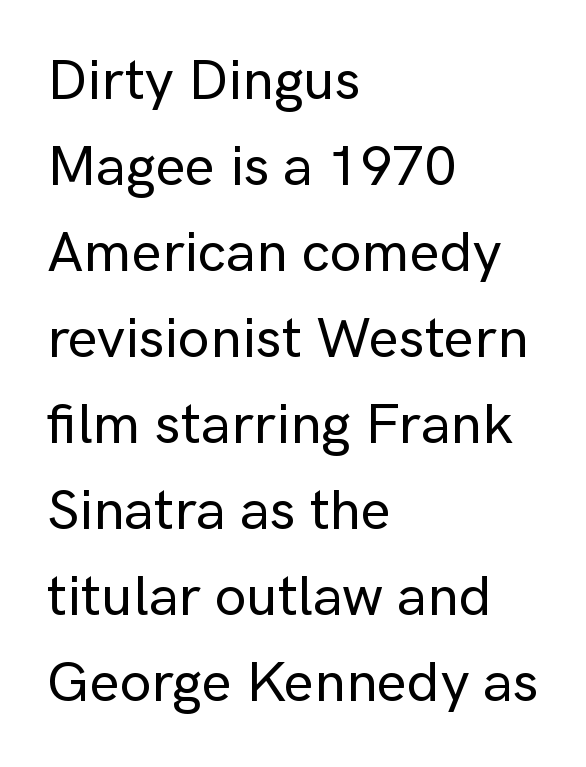
The image shows 57 px sans-serif type, upright; set left-aligned, normal line spacing (1.51x), normal letter spacing, not underlined; low stroke contrast and a medium x-height.
